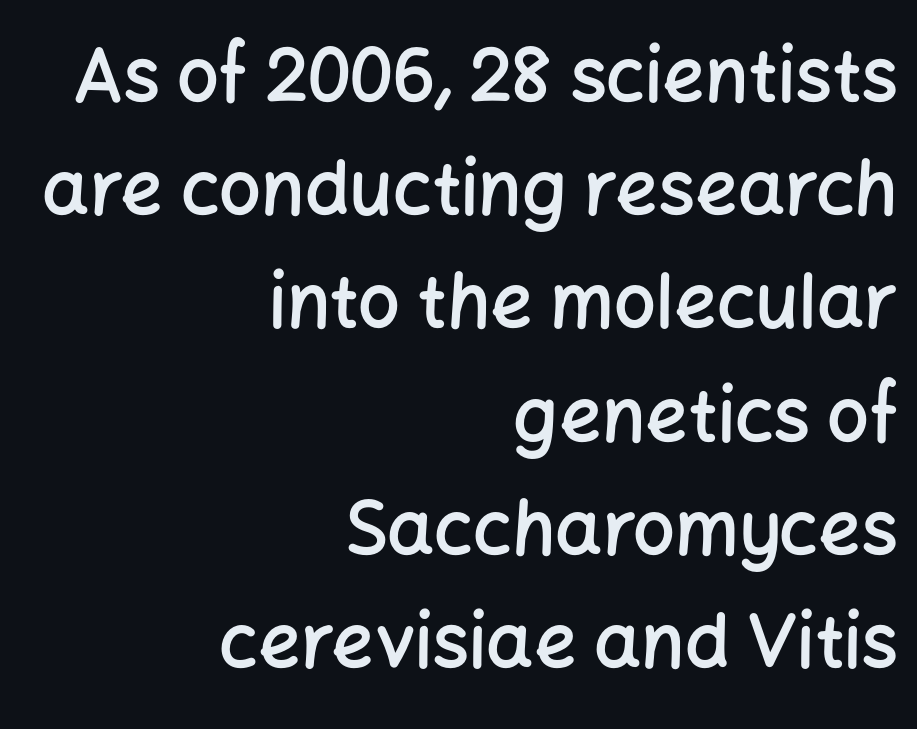
The lines are quadded right. The horizontal fit of the characters is conventional and even. Type style note: lacks serifs. Every character sits straight up, as roman type does. The rendering uses natural spacing where letterforms have individual widths.
